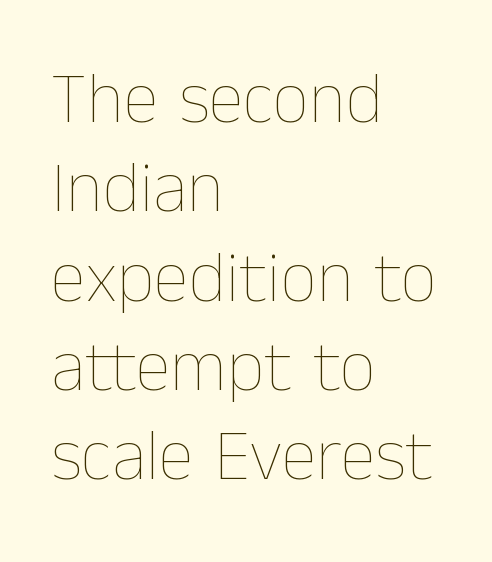
Vertical stems look standard width or narrower in stroke. This rendering features lettering with no underline. In terms of posture, this sample is upright. The horizontal fit of the characters is conventional and even. If you drew a ruler down the left edge, every line would touch it.
